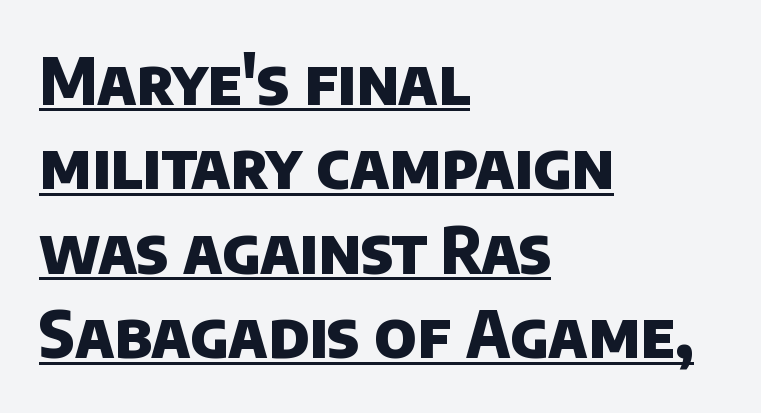
The letters advance in unequal steps, a hallmark of proportional type. How are the letters spaced? Ordinarily, with no added tracking. This rendering uses left alignment, leaving the right contour irregular. Reading down the column, the eye jumps a familiar distance to each next line. The glyphs in this specimen are sans serif.
